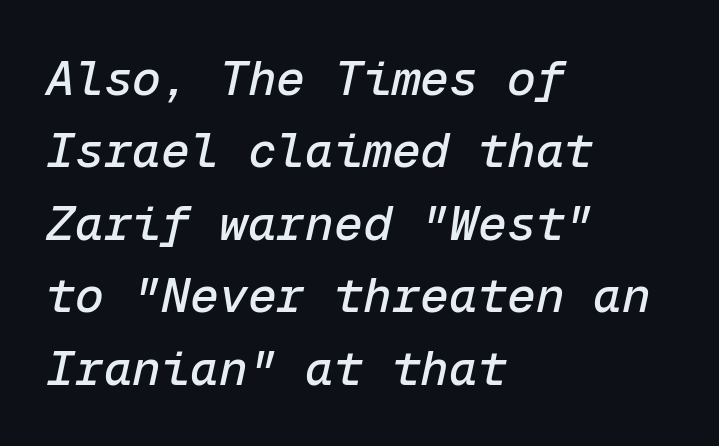
{"italic": "yes", "lean": "right", "slant_degrees": 12, "width": "normal", "stroke_contrast": "low", "x_height": "medium", "monospaced": "yes", "underline": "no", "align": "left", "line_spacing": "normal", "line_spacing_ratio": 1.51, "letter_spacing": "normal", "letter_spacing_em": 0.0, "glyph_px": 48}
